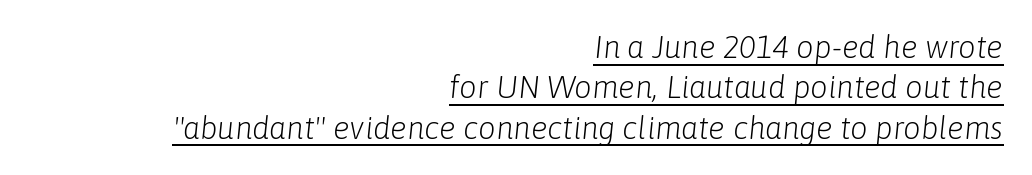
The image shows 31 px light type, italic (leaning right); set right-aligned, normal line spacing (1.3x), normal letter spacing, underlined; low stroke contrast and a medium x-height.
